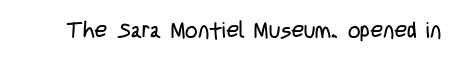
{"italic": "no", "bold": "no", "underline": "no", "letter_spacing": "normal", "letter_spacing_em": 0.0, "glyph_px": 22}
